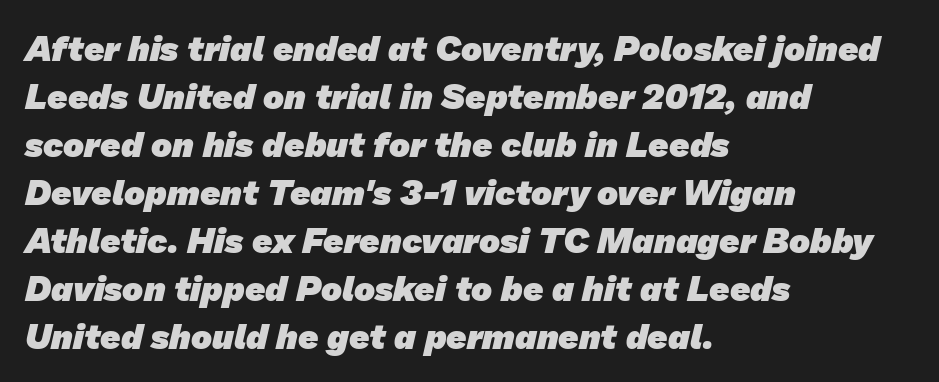
Q: Is the text bold? A: Yes.
Q: Is the typeface a serif or a sans-serif typeface? A: Sans-serif.
Q: Is the text underlined? A: No.
Q: How is the paragraph aligned? A: Left-aligned.
Q: Is the spacing between letters normal or unusually wide? A: Normal.
Q: Is the spacing between lines tight, normal or loose? A: Normal.
Q: Width (condensed, normal, or wide)? A: Normal.
Q: Stroke contrast? A: Low.
Q: x-height? A: Medium.
Q: Monospaced? A: No.
